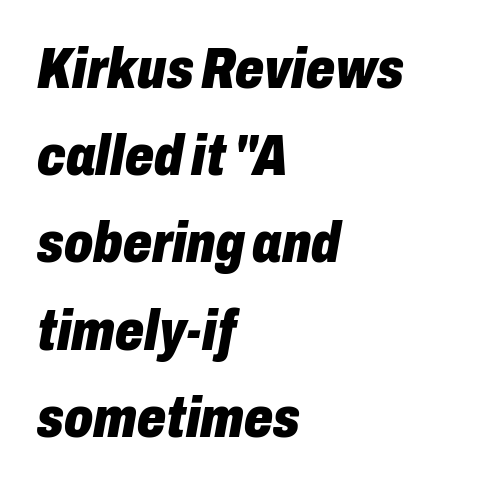
{"italic": "yes", "lean": "right", "slant_degrees": 10, "bold": "yes", "weight": "heavy", "width": "condensed", "stroke_contrast": "low", "x_height": "medium", "monospaced": "no", "underline": "no", "align": "left", "line_spacing": "normal", "line_spacing_ratio": 1.53, "letter_spacing": "normal", "letter_spacing_em": 0.0, "glyph_px": 57}
